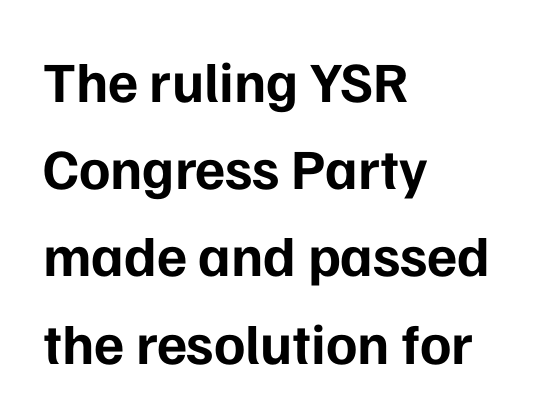
Q: Is the text bold? A: Yes.
Q: Is the text italic (slanted)? A: No, it is upright.
Q: Is the typeface a serif or a sans-serif typeface? A: Sans-serif.
Q: Is the text underlined? A: No.
Q: How is the paragraph aligned? A: Left-aligned.
Q: Is the spacing between letters normal or unusually wide? A: Normal.
Q: Is the spacing between lines tight, normal or loose? A: Normal.
Q: Width (condensed, normal, or wide)? A: Normal.
Q: Stroke contrast? A: Low.
Q: x-height? A: Medium.
Q: Monospaced? A: No.
